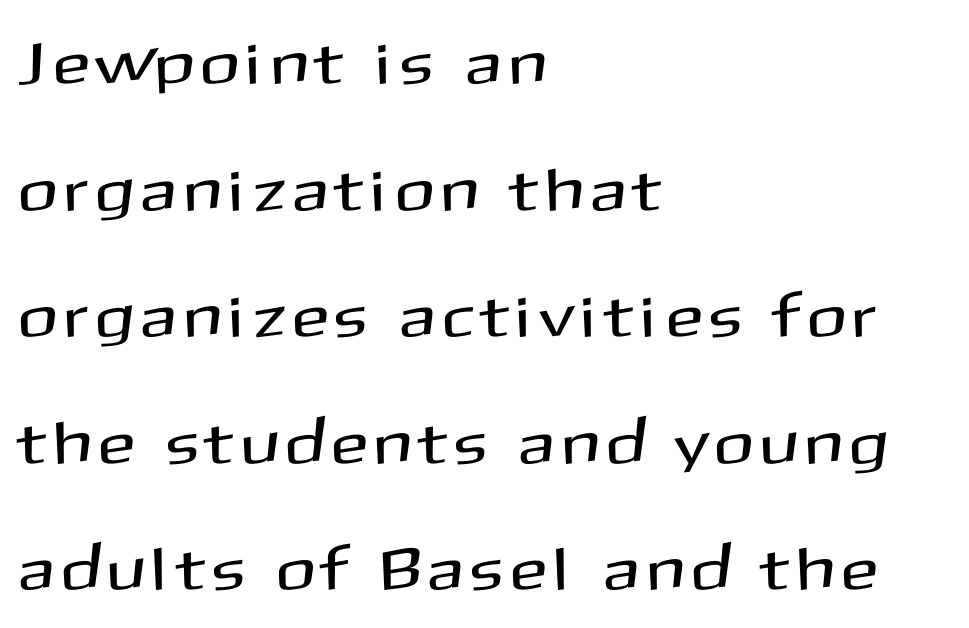
The image shows 60 px sans-serif type, upright; set left-aligned, loose line spacing (2.11x), not underlined; medium stroke contrast and a medium x-height.
